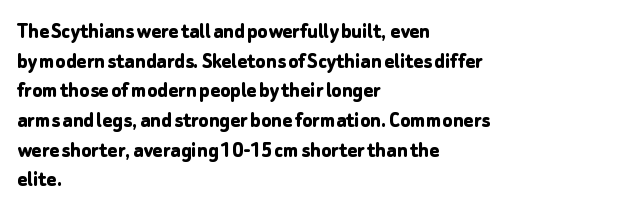
Is there any slant? The stems are plumb. Nothing unusual about the tracking: characters are spaced as the font intends. These words are printed bold, with thick strokes throughout. Evenly set lines give the paragraph a standard silhouette.
